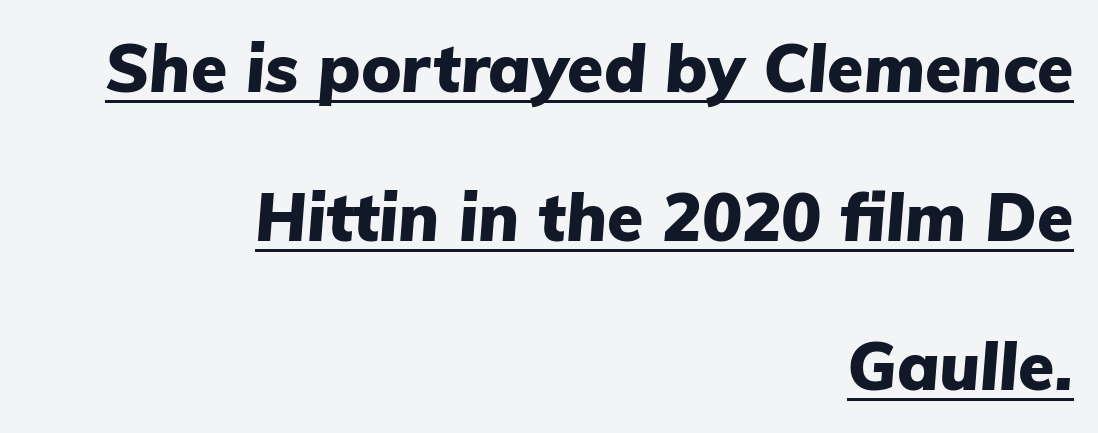
Is the letter spacing exaggerated? No — it looks like the ordinary default. The sample's only ornament is a line tracing under the words. Varying glyph widths throughout — classic text-font behaviour. The lines are quadded right. Notice how thick the strokes are: this is what a full bold looks like.
